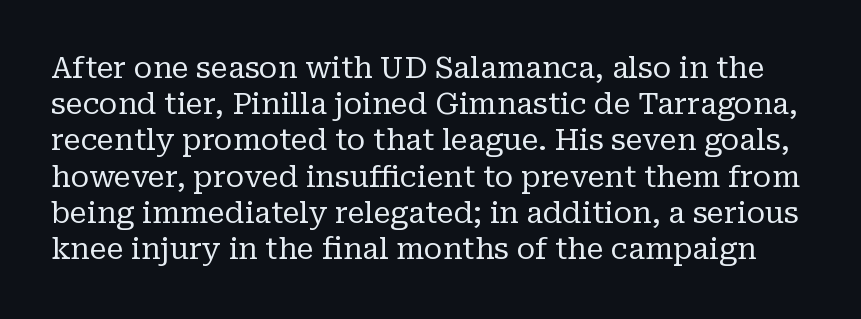
The space directly below the letters is spotless. Each letter keeps its own natural width here, so spacing adapts to shape. The font sits on the lighter half of the weight spectrum, regular included. You could call the tracking neutral — neither tight nor loose. This is roman type, the default non-slanted kind. Leading: standard.
